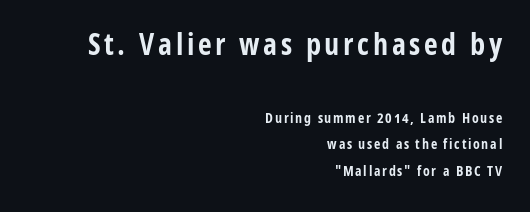
Q: Is the text bold? A: Yes.
Q: Is the text italic (slanted)? A: No, it is upright.
Q: Is the typeface a serif or a sans-serif typeface? A: Sans-serif.
Q: Is the text underlined? A: No.
Q: How is the paragraph aligned? A: Right-aligned.
Q: Is the spacing between lines tight, normal or loose? A: Loose.
Q: Which block of text is set in a larger size, the first (top) or the second (bottom)? A: The first (top) one.
Q: Width (condensed, normal, or wide)? A: Condensed.
Q: Stroke contrast? A: Low.
Q: x-height? A: Medium.
Q: Monospaced? A: No.
